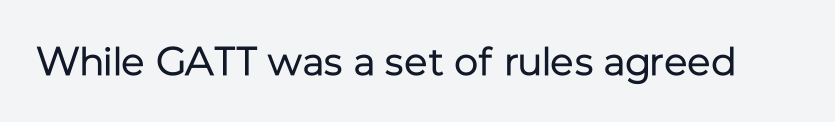
Q: Is the text bold? A: No.
Q: Is the text italic (slanted)? A: No, it is upright.
Q: Is the typeface a serif or a sans-serif typeface? A: Sans-serif.
Q: Is the text underlined? A: No.
Q: Is the spacing between letters normal or unusually wide? A: Normal.
Q: Width (condensed, normal, or wide)? A: Normal.
Q: Stroke contrast? A: Low.
Q: x-height? A: Medium.
Q: Monospaced? A: No.
